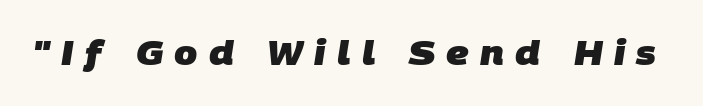
The image shows 33 px heavy sans-serif type; set unusually wide letter spacing (+0.34 em), not underlined; low stroke contrast and a large x-height.
